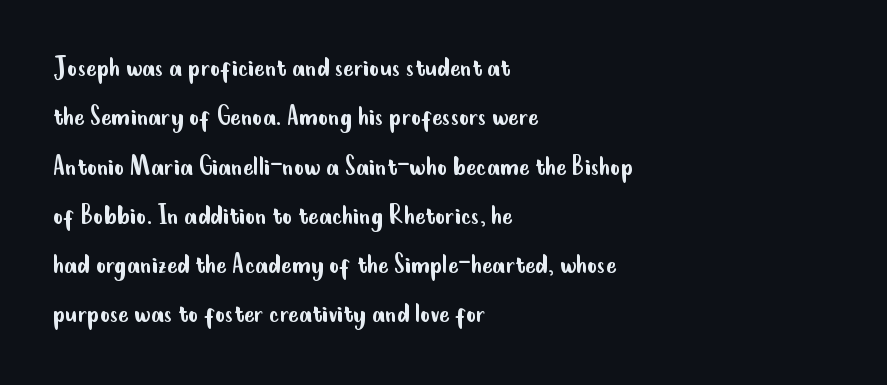
The image shows 31 px regular-weight, condensed sans-serif type, upright; set left-aligned, normal line spacing (1.59x), normal letter spacing, not underlined; low stroke contrast and a small x-height.
